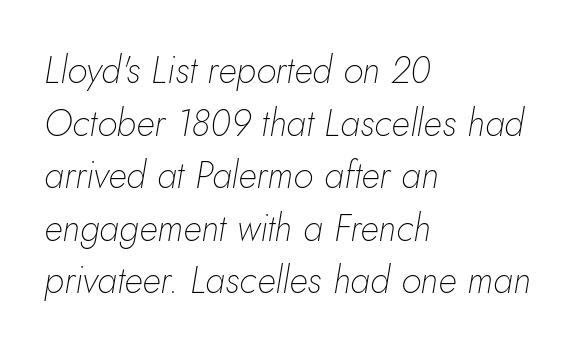
{"italic": "yes", "lean": "right", "slant_degrees": 10, "bold": "no", "weight": "thin", "width": "normal", "stroke_contrast": "low", "x_height": "small", "monospaced": "no", "underline": "no", "align": "left", "line_spacing": "normal", "line_spacing_ratio": 1.42, "letter_spacing": "normal", "letter_spacing_em": 0.0, "glyph_px": 37}
